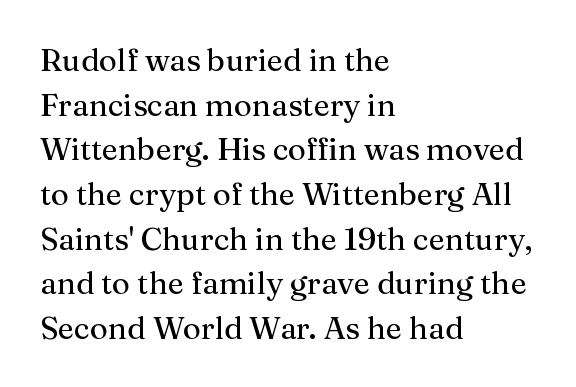
Q: Is the text italic (slanted)? A: No, it is upright.
Q: Is the typeface a serif or a sans-serif typeface? A: Serif.
Q: Is the text underlined? A: No.
Q: How is the paragraph aligned? A: Left-aligned.
Q: Is the spacing between letters normal or unusually wide? A: Normal.
Q: Is the spacing between lines tight, normal or loose? A: Normal.
Q: Width (condensed, normal, or wide)? A: Normal.
Q: Stroke contrast? A: Medium.
Q: x-height? A: Medium.
Q: Monospaced? A: No.
